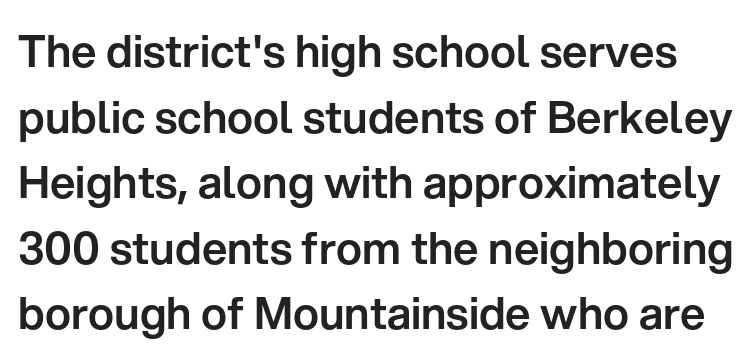
The image shows 44 px sans-serif type, upright; set normal line spacing (1.49x), normal letter spacing, not underlined; low stroke contrast and a medium x-height.
